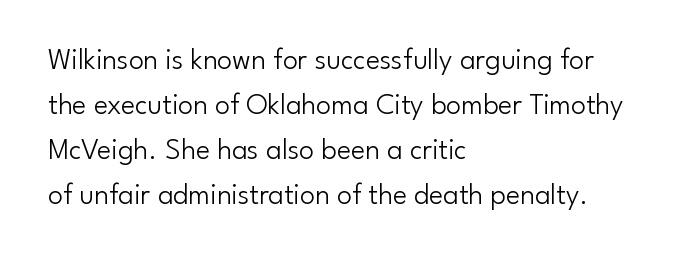
Q: Is the text bold? A: No.
Q: Is the text italic (slanted)? A: No, it is upright.
Q: Is the typeface a serif or a sans-serif typeface? A: Sans-serif.
Q: Is the text underlined? A: No.
Q: How is the paragraph aligned? A: Left-aligned.
Q: Is the spacing between letters normal or unusually wide? A: Normal.
Q: Is the spacing between lines tight, normal or loose? A: Normal.
Q: Width (condensed, normal, or wide)? A: Normal.
Q: Stroke contrast? A: Low.
Q: x-height? A: Small.
Q: Monospaced? A: No.
